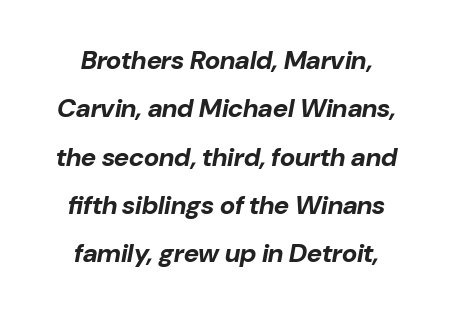
Q: Is the text bold? A: Yes.
Q: Is the text italic (slanted)? A: Yes, it leans right by about 10 degrees.
Q: Is the text underlined? A: No.
Q: How is the paragraph aligned? A: Centered.
Q: Is the spacing between letters normal or unusually wide? A: Normal.
